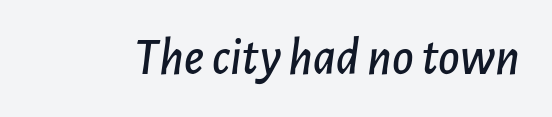
Q: Is the text italic (slanted)? A: Yes, it leans right by about 7 degrees.
Q: Is the text underlined? A: No.
Q: Is the spacing between letters normal or unusually wide? A: Normal.
Q: Width (condensed, normal, or wide)? A: Normal.
Q: Stroke contrast? A: Low.
Q: x-height? A: Medium.
Q: Monospaced? A: No.
